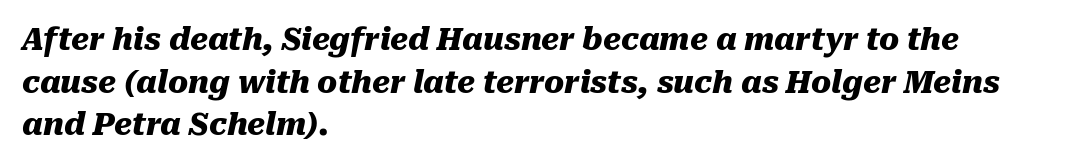
Q: Is the text bold? A: Yes.
Q: Is the text italic (slanted)? A: Yes, it leans right by about 10 degrees.
Q: Is the text underlined? A: No.
Q: How is the paragraph aligned? A: Left-aligned.
Q: Is the spacing between letters normal or unusually wide? A: Normal.
Q: Is the spacing between lines tight, normal or loose? A: Normal.
Q: Width (condensed, normal, or wide)? A: Normal.
Q: Stroke contrast? A: Medium.
Q: x-height? A: Medium.
Q: Monospaced? A: No.
